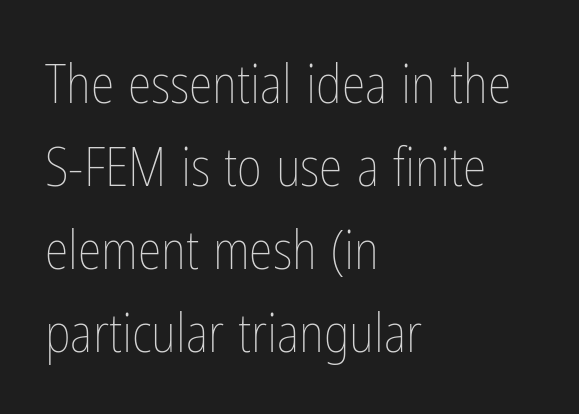
Q: Is the text bold? A: No.
Q: Is the text italic (slanted)? A: No, it is upright.
Q: Is the text underlined? A: No.
Q: How is the paragraph aligned? A: Left-aligned.
Q: Is the spacing between letters normal or unusually wide? A: Normal.
Q: Is the spacing between lines tight, normal or loose? A: Normal.
Q: Width (condensed, normal, or wide)? A: Condensed.
Q: Stroke contrast? A: Low.
Q: x-height? A: Medium.
Q: Monospaced? A: No.
